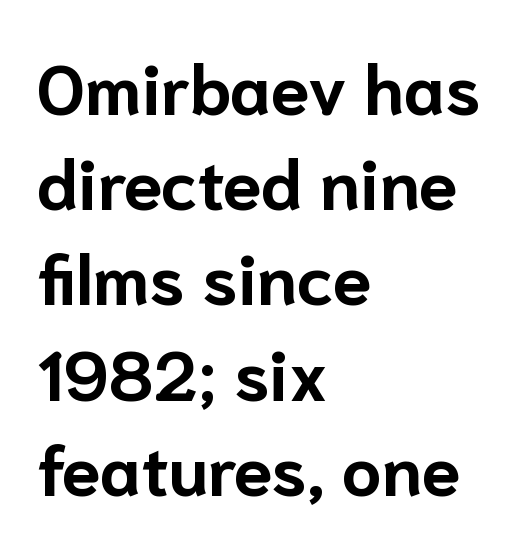
Q: Is the text bold? A: Yes.
Q: Is the text italic (slanted)? A: No, it is upright.
Q: Is the typeface a serif or a sans-serif typeface? A: Sans-serif.
Q: Is the text underlined? A: No.
Q: How is the paragraph aligned? A: Left-aligned.
Q: Is the spacing between letters normal or unusually wide? A: Normal.
Q: Is the spacing between lines tight, normal or loose? A: Normal.
Q: Width (condensed, normal, or wide)? A: Normal.
Q: Stroke contrast? A: Low.
Q: x-height? A: Medium.
Q: Monospaced? A: No.
